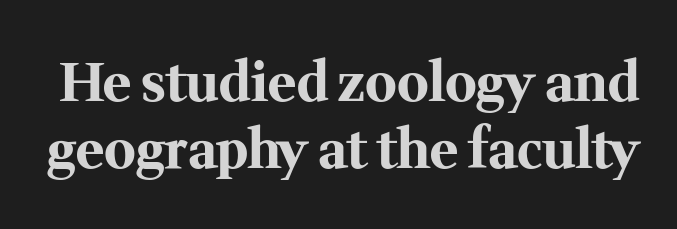
{"serif": "yes", "italic": "no", "bold": "yes", "weight": "bold", "width": "normal", "stroke_contrast": "medium", "x_height": "medium", "monospaced": "no", "underline": "no", "line_spacing": "normal", "line_spacing_ratio": 1.26, "letter_spacing": "normal", "letter_spacing_em": 0.0, "glyph_px": 53}
